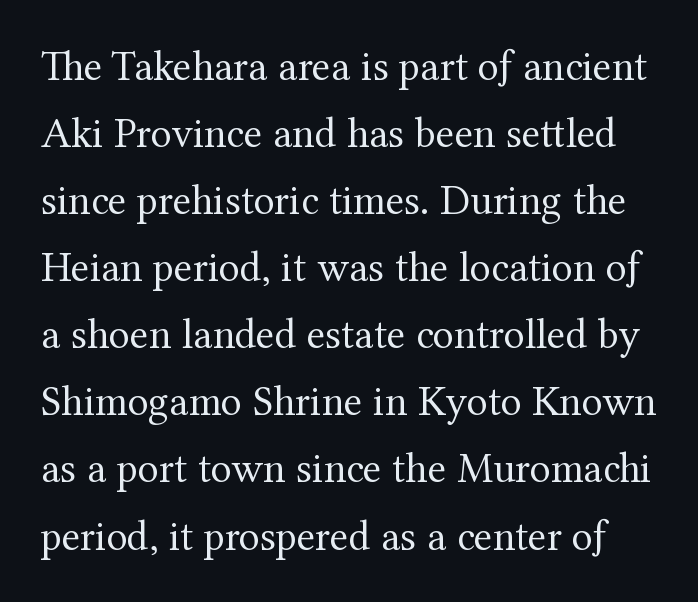
Look at the bottom of the vertical strokes: they flare into serifs here. The block of text has a typical density, with ordinary space between rows. Designer's note — italics off, roman on. A typesetter would call this proportional, since set widths differ per character.
